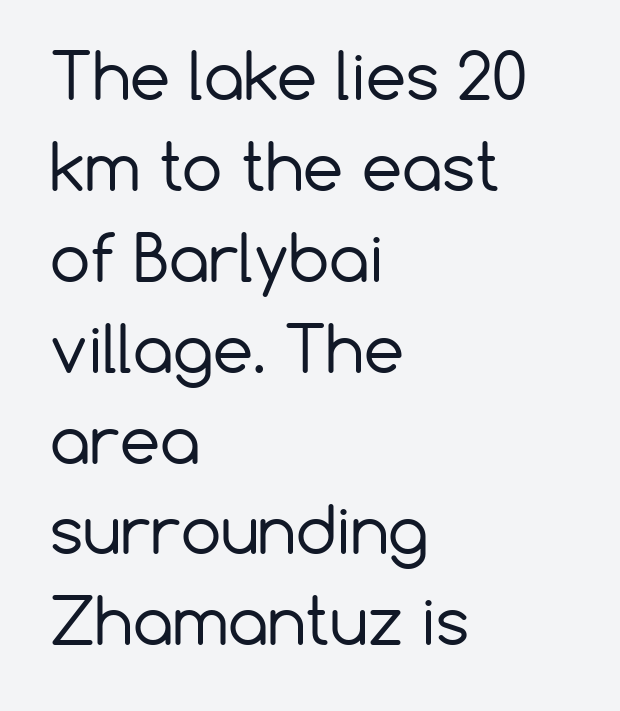
Q: Is the text bold? A: No.
Q: Is the text italic (slanted)? A: No, it is upright.
Q: Is the typeface a serif or a sans-serif typeface? A: Sans-serif.
Q: Is the text underlined? A: No.
Q: How is the paragraph aligned? A: Left-aligned.
Q: Is the spacing between letters normal or unusually wide? A: Normal.
Q: Is the spacing between lines tight, normal or loose? A: Normal.
Q: Width (condensed, normal, or wide)? A: Normal.
Q: Stroke contrast? A: Low.
Q: x-height? A: Medium.
Q: Monospaced? A: No.
